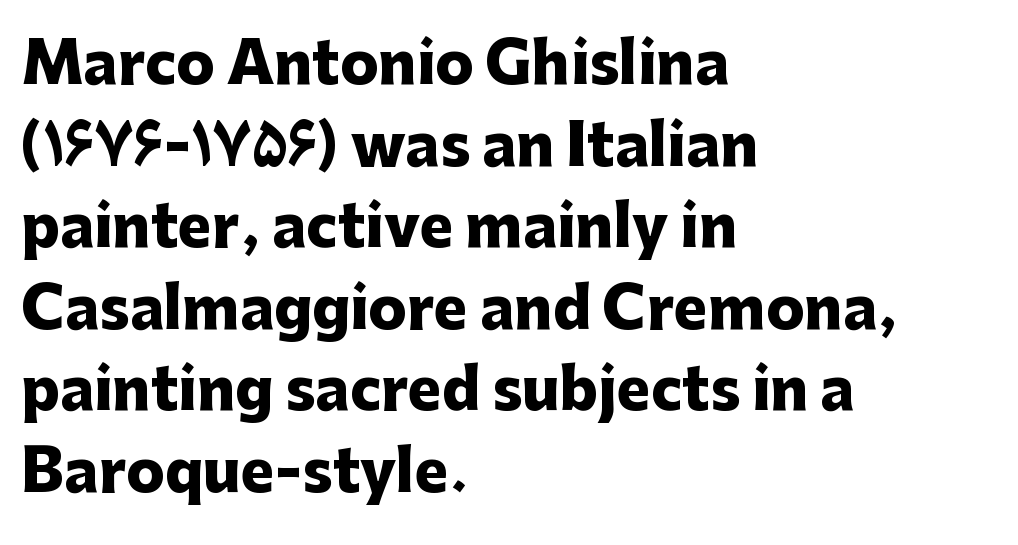
Q: Is the text bold? A: Yes.
Q: Is the text italic (slanted)? A: No, it is upright.
Q: Is the typeface a serif or a sans-serif typeface? A: Sans-serif.
Q: Is the text underlined? A: No.
Q: How is the paragraph aligned? A: Left-aligned.
Q: Is the spacing between letters normal or unusually wide? A: Normal.
Q: Is the spacing between lines tight, normal or loose? A: Normal.
Q: Width (condensed, normal, or wide)? A: Normal.
Q: Stroke contrast? A: Low.
Q: x-height? A: Medium.
Q: Monospaced? A: No.
